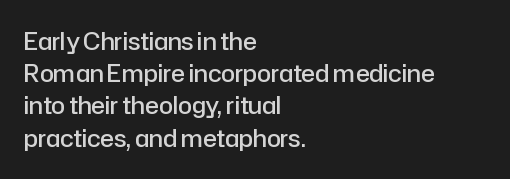
Q: Is the text bold? A: Semi-bold.
Q: Is the text italic (slanted)? A: No, it is upright.
Q: Is the text underlined? A: No.
Q: How is the paragraph aligned? A: Left-aligned.
Q: Is the spacing between letters normal or unusually wide? A: Normal.
Q: Is the spacing between lines tight, normal or loose? A: Normal.
